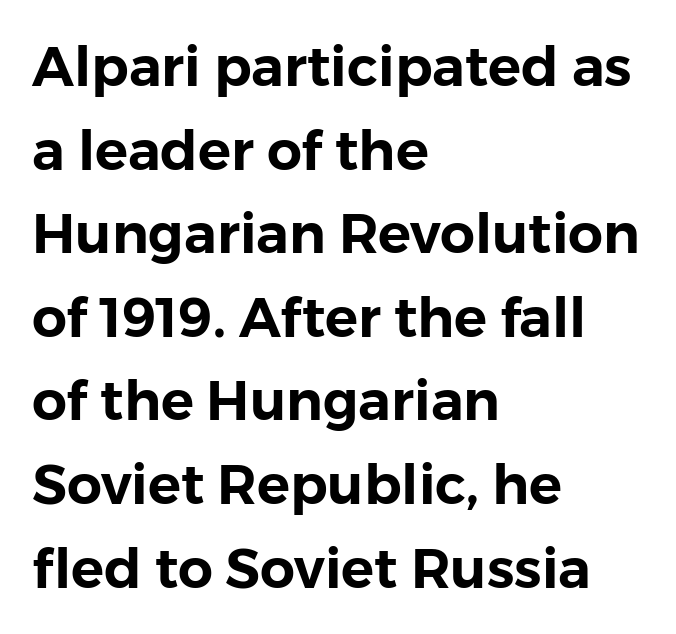
Q: Is the text italic (slanted)? A: No, it is upright.
Q: Is the typeface a serif or a sans-serif typeface? A: Sans-serif.
Q: Is the text underlined? A: No.
Q: How is the paragraph aligned? A: Left-aligned.
Q: Is the spacing between letters normal or unusually wide? A: Normal.
Q: Is the spacing between lines tight, normal or loose? A: Normal.
Q: Width (condensed, normal, or wide)? A: Normal.
Q: Stroke contrast? A: Low.
Q: x-height? A: Medium.
Q: Monospaced? A: No.
